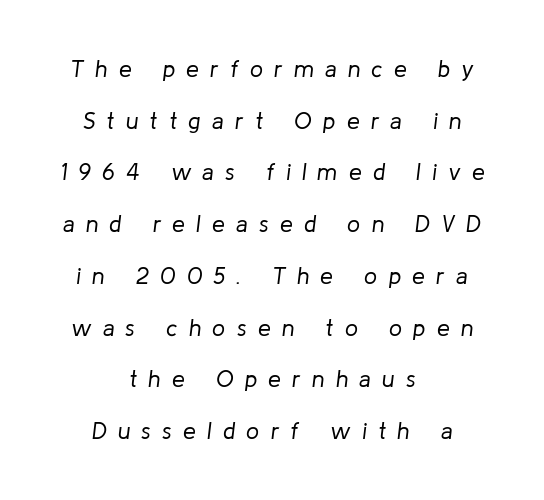
The image shows 23 px text type, italic (leaning right); set centered, loose line spacing (2.25x), unusually wide letter spacing (+0.49 em), not underlined.
